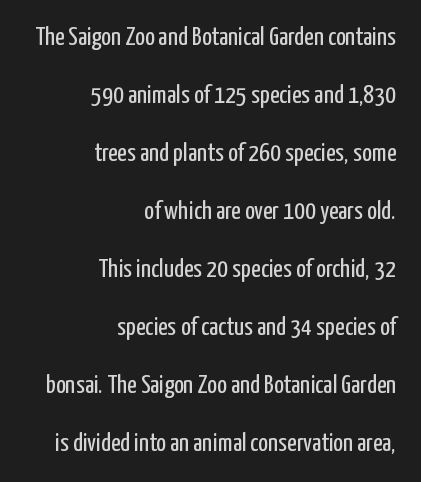
Q: Is the text bold? A: No.
Q: Is the text italic (slanted)? A: No, it is upright.
Q: Is the text underlined? A: No.
Q: How is the paragraph aligned? A: Right-aligned.
Q: Is the spacing between letters normal or unusually wide? A: Normal.
Q: Is the spacing between lines tight, normal or loose? A: Loose.
